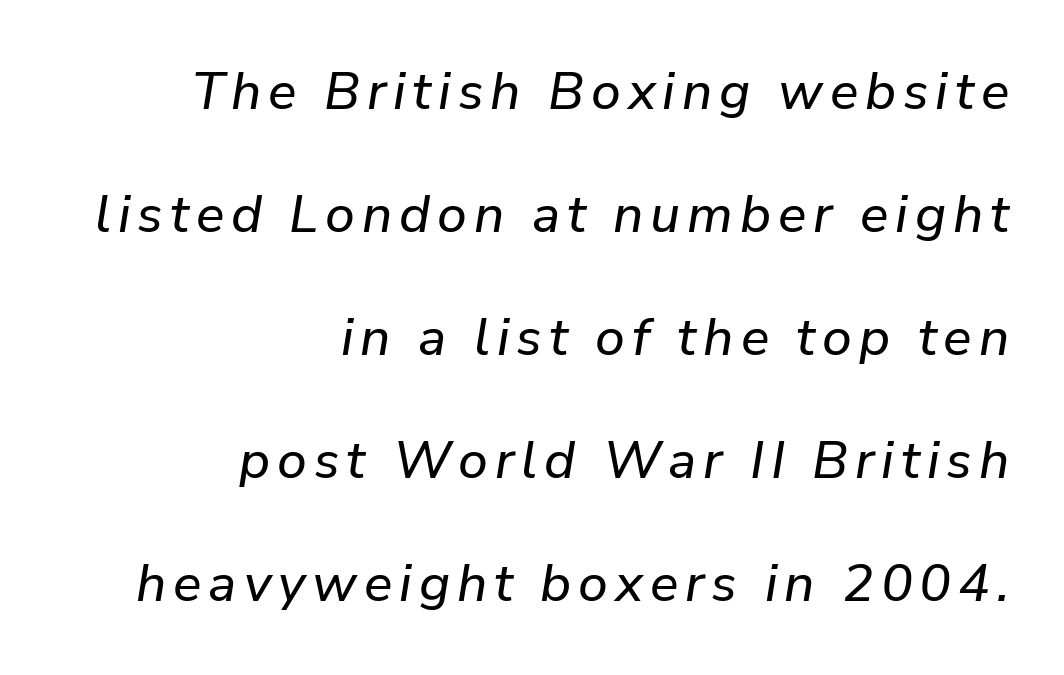
Posture: slanted. Airy leading. Do the characters align in a grid? No, the font is proportional. These lines are set flush right with a ragged left edge. Lines of text with bare space underneath.
